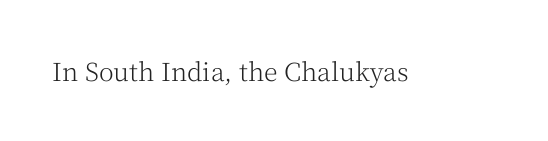
{"italic": "no", "bold": "no", "underline": "no", "letter_spacing": "normal", "letter_spacing_em": 0.0, "glyph_px": 25}
